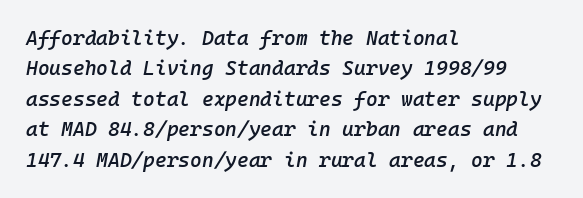
{"italic": "yes", "lean": "right", "slant_degrees": 10, "bold": "semi", "underline": "no", "align": "left", "line_spacing": "normal", "line_spacing_ratio": 1.52, "letter_spacing": "normal", "letter_spacing_em": 0.0, "glyph_px": 20}
